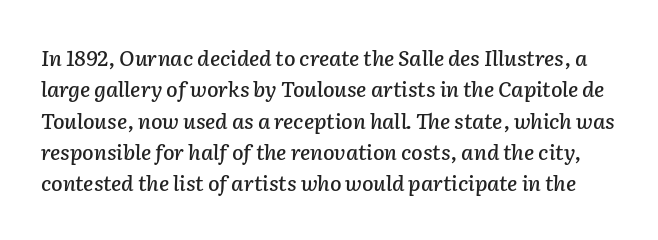
The image shows 21 px text type, italic (leaning right); set normal line spacing (1.49x), normal letter spacing, not underlined.
